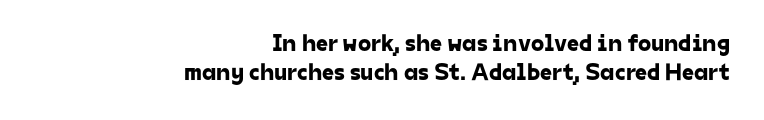
{"underline": "no", "align": "right", "line_spacing_ratio": 1.22, "letter_spacing": "normal", "letter_spacing_em": 0.0, "glyph_px": 24}
